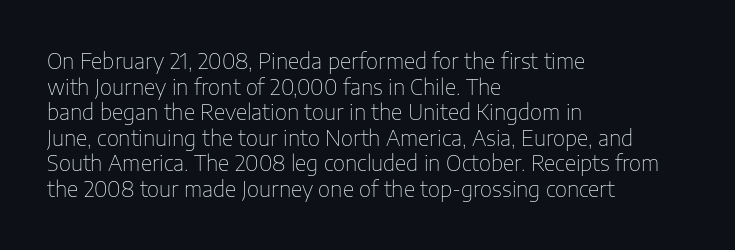
Does extra space separate the letters? No, they use regular spacing. The passage is arranged the way most books set body copy — flush left. The area under the type is left untouched. The face looks like a standard text weight, possibly lighter. Notice how the stems are strictly vertical — no italics here.
